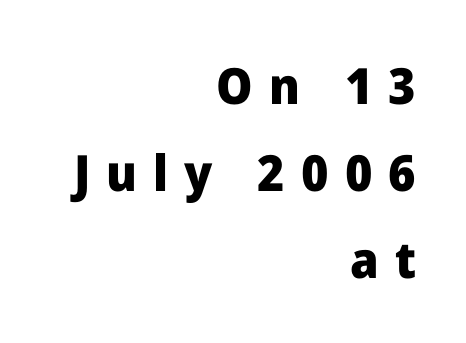
The image shows 50 px heavy sans-serif type, upright; set right-aligned, line spacing 1.74x, unusually wide letter spacing (+0.32 em), not underlined; low stroke contrast and a medium x-height.
